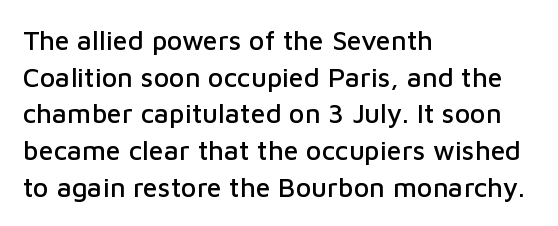
The image shows 27 px text type, upright; set left-aligned, normal line spacing (1.36x), normal letter spacing, not underlined.
